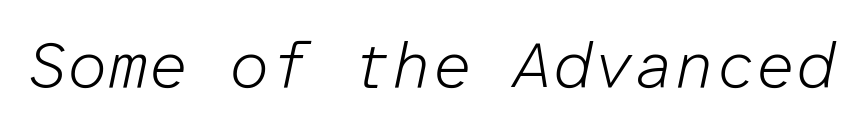
The glyphs are unaccompanied by any horizontal stroke below them. The letters march in equal steps, a hallmark of fixed-pitch type. Notice how the stems are inclined rather than vertical — that's the hallmark of italics. In terms of letterspacing, this is plain default setting. Counters stay open thanks to moderate or lighter strokes.
